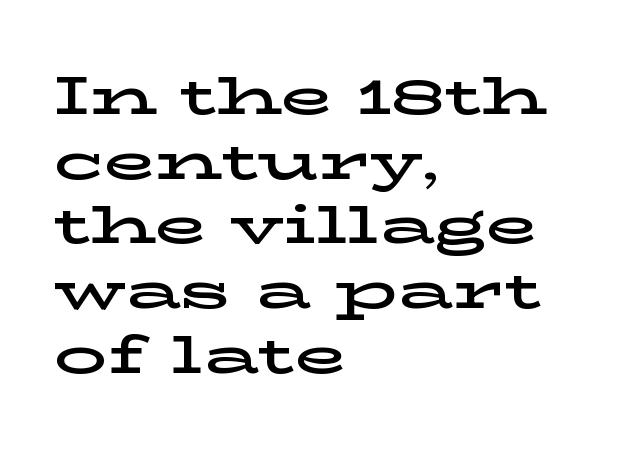
{"serif": "yes", "italic": "no", "width": "wide", "stroke_contrast": "low", "x_height": "medium", "monospaced": "no", "underline": "no", "align": "left", "line_spacing_ratio": 1.22, "letter_spacing": "normal", "letter_spacing_em": 0.0, "glyph_px": 53}
